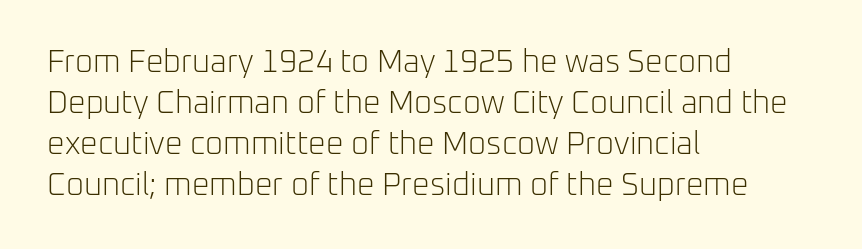
Rows of type keep a routine distance in the vertical direction. The type sits square on the baseline with zero lean. Stroke thickness stays within the range of a standard reading face or lighter. These lines are set flush left with a ragged right edge. Between one letter and the next there's only the usual sliver of space.
